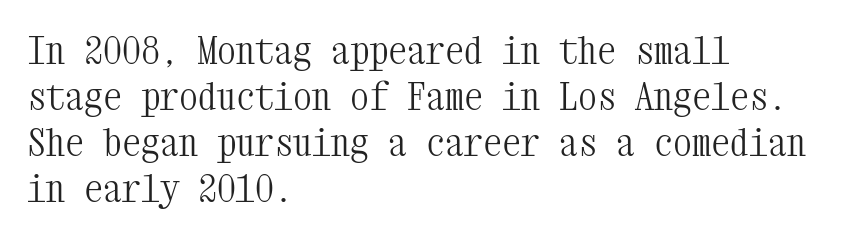
Q: Is the text bold? A: No.
Q: Is the text italic (slanted)? A: No, it is upright.
Q: Is the typeface a serif or a sans-serif typeface? A: Serif.
Q: Is the text underlined? A: No.
Q: How is the paragraph aligned? A: Left-aligned.
Q: Is the spacing between letters normal or unusually wide? A: Normal.
Q: Width (condensed, normal, or wide)? A: Condensed.
Q: Stroke contrast? A: Medium.
Q: x-height? A: Medium.
Q: Monospaced? A: Yes.
